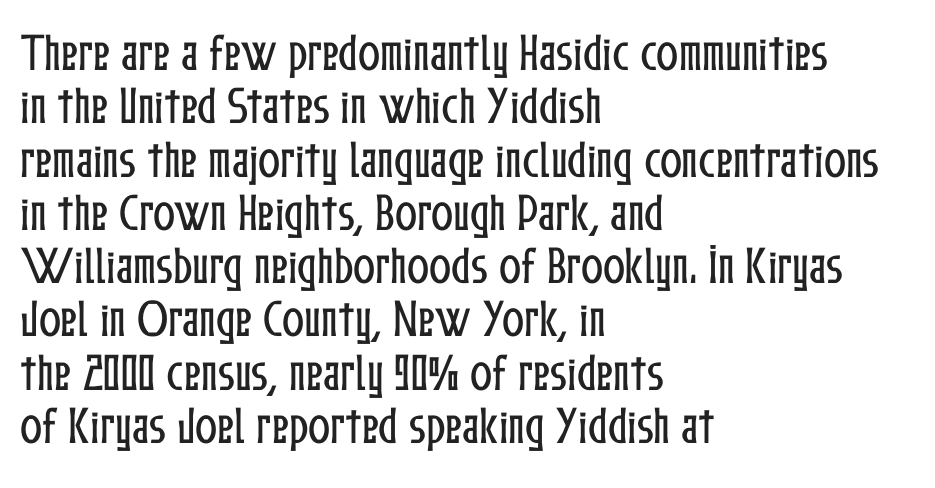
Q: Is the text italic (slanted)? A: No, it is upright.
Q: Is the text underlined? A: No.
Q: How is the paragraph aligned? A: Left-aligned.
Q: Is the spacing between letters normal or unusually wide? A: Normal.
Q: Is the spacing between lines tight, normal or loose? A: Normal.
Q: Width (condensed, normal, or wide)? A: Condensed.
Q: Stroke contrast? A: Low.
Q: x-height? A: Medium.
Q: Monospaced? A: No.
